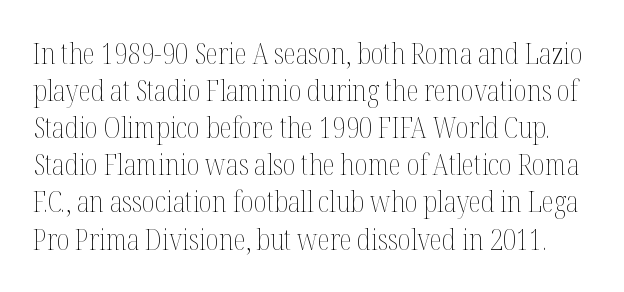
Q: Is the text bold? A: No.
Q: Is the text italic (slanted)? A: No, it is upright.
Q: Is the text underlined? A: No.
Q: Is the spacing between letters normal or unusually wide? A: Normal.
Q: Is the spacing between lines tight, normal or loose? A: Normal.
Q: Width (condensed, normal, or wide)? A: Condensed.
Q: Stroke contrast? A: Medium.
Q: x-height? A: Medium.
Q: Monospaced? A: No.
